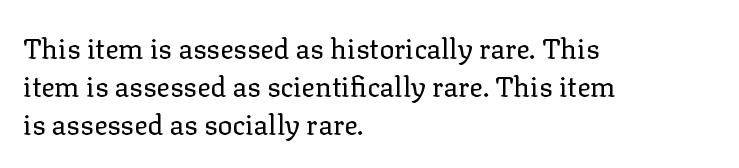
{"serif": "yes", "italic": "no", "bold": "no", "weight": "regular", "width": "normal", "stroke_contrast": "low", "x_height": "medium", "monospaced": "no", "underline": "no", "align": "left", "line_spacing": "normal", "line_spacing_ratio": 1.36, "letter_spacing": "normal", "letter_spacing_em": 0.0, "glyph_px": 28}
